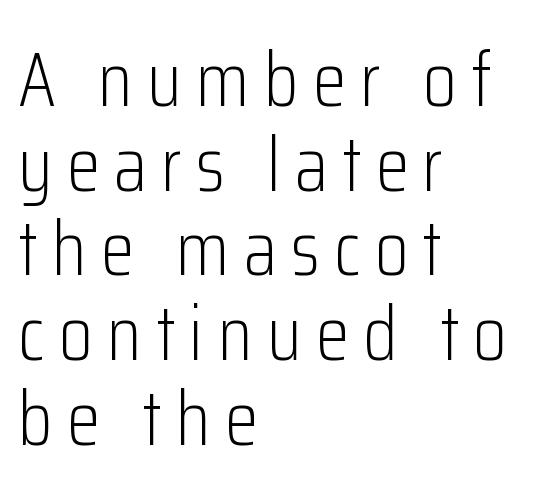
Is the type heavy? It reads as light-to-regular instead. Compared with a centered layout, this one pins lines to the left instead. The gap between lines stays unmarked. These lines are rendered in a variable-pitch font. Check where the strokes stop: nothing finishes them off — pure sans.
